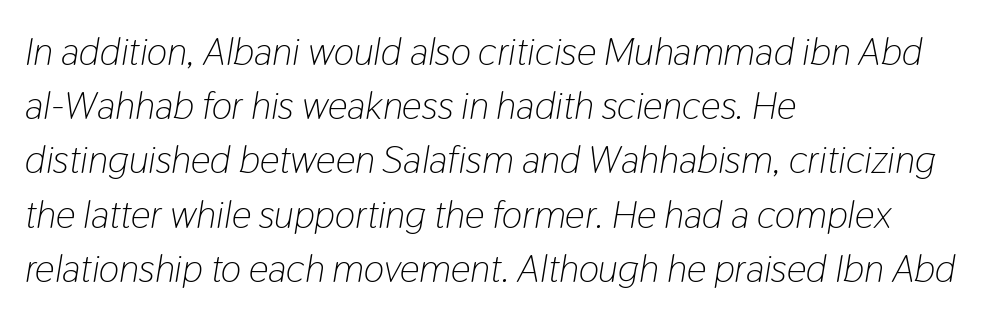
A student would call this left alignment; a typographer would say flush left, rag right. No word sits above an underline. Would a proofreader flag this as italicized? Yes. The rendering uses a moderate line-height, typical for paragraphs. The letterforms sit shoulder to shoulder at normal distance.
